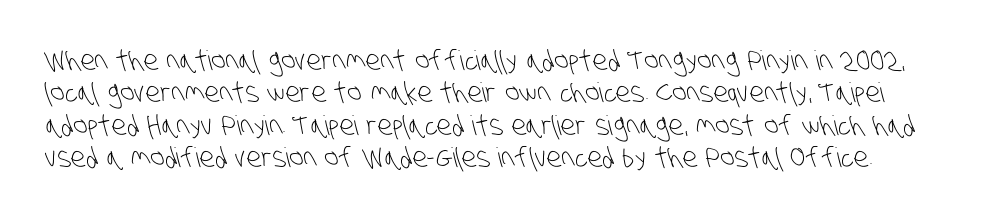
{"bold": "no", "underline": "no", "line_spacing_ratio": 1.2, "letter_spacing": "normal", "letter_spacing_em": 0.0, "glyph_px": 27}
